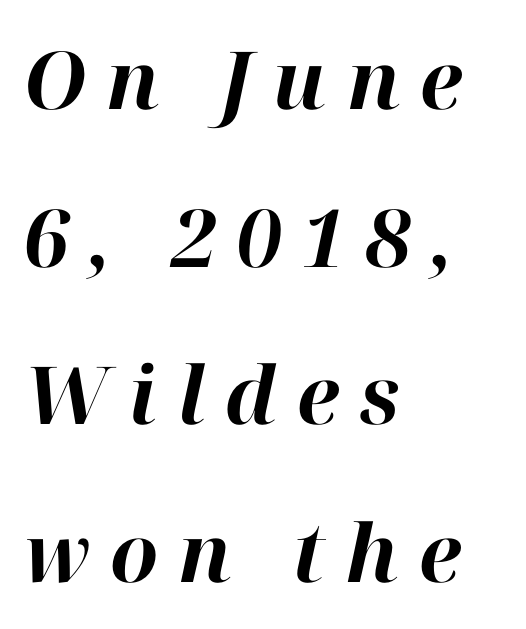
The image shows 80 px bold type, italic (leaning right); set left-aligned, loose line spacing (1.97x), unusually wide letter spacing (+0.25 em), not underlined; high stroke contrast and a medium x-height.
